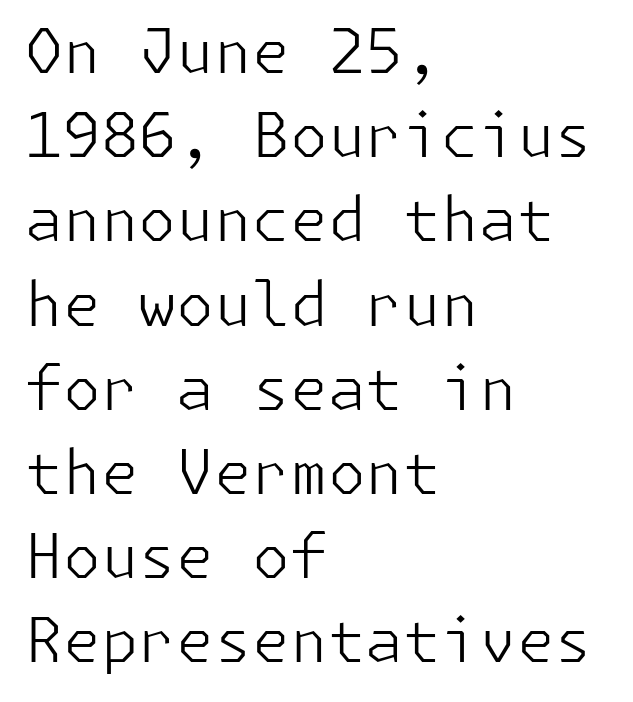
Q: Is the text bold? A: No.
Q: Is the text italic (slanted)? A: No, it is upright.
Q: Is the typeface a serif or a sans-serif typeface? A: Sans-serif.
Q: Is the text underlined? A: No.
Q: How is the paragraph aligned? A: Left-aligned.
Q: Is the spacing between letters normal or unusually wide? A: Normal.
Q: Is the spacing between lines tight, normal or loose? A: Normal.
Q: Width (condensed, normal, or wide)? A: Normal.
Q: Stroke contrast? A: Low.
Q: x-height? A: Medium.
